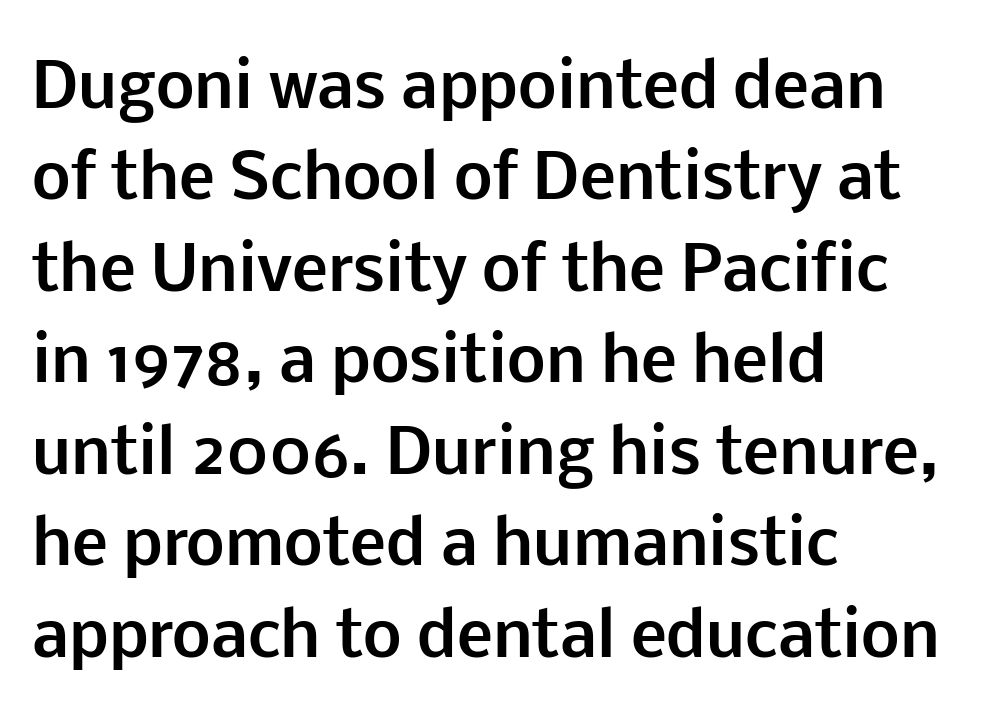
Q: Is the text bold? A: Yes.
Q: Is the text italic (slanted)? A: No, it is upright.
Q: Is the typeface a serif or a sans-serif typeface? A: Sans-serif.
Q: Is the text underlined? A: No.
Q: How is the paragraph aligned? A: Left-aligned.
Q: Is the spacing between letters normal or unusually wide? A: Normal.
Q: Is the spacing between lines tight, normal or loose? A: Normal.
Q: Width (condensed, normal, or wide)? A: Normal.
Q: Stroke contrast? A: Low.
Q: x-height? A: Medium.
Q: Monospaced? A: No.
